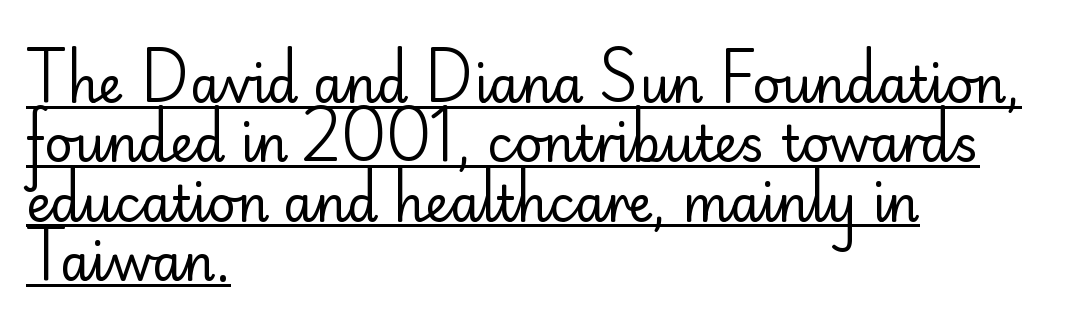
{"serif": "no", "italic": "no", "bold": "no", "weight": "regular", "width": "normal", "stroke_contrast": "low", "x_height": "small", "monospaced": "no", "underline": "yes", "align": "left", "line_spacing_ratio": 1.21, "letter_spacing": "normal", "letter_spacing_em": 0.0, "glyph_px": 49}
